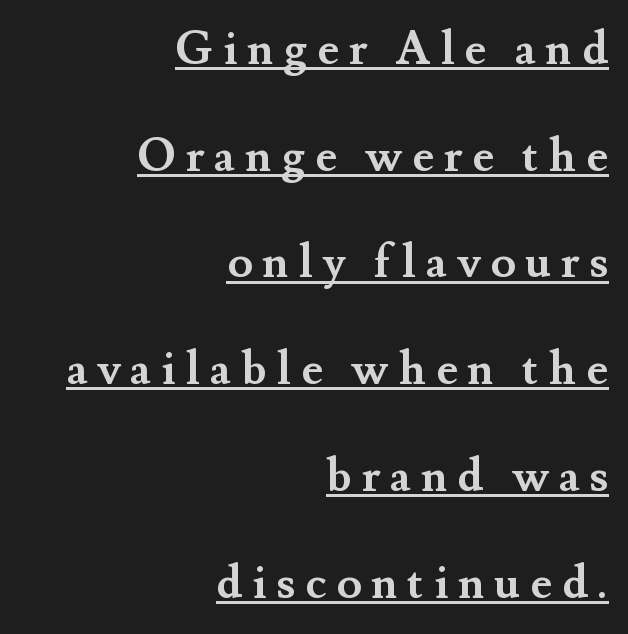
The passage shown is typed in a proportional face where columns would drift. Every character sits straight up, as roman type does. Caption: multi-line text, flush right, ragged left. In designer terms, the underline attribute is active on this setting.
